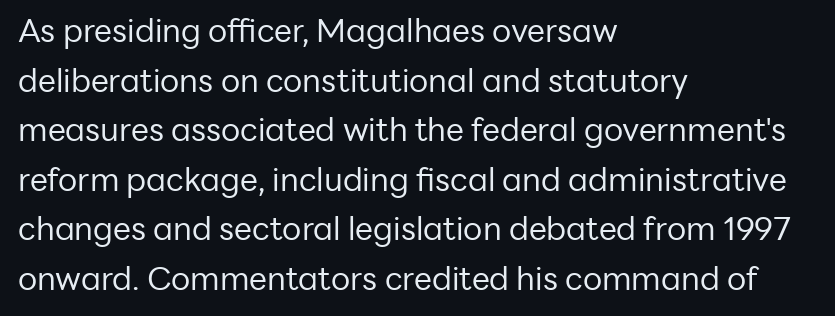
Q: Is the text bold? A: No.
Q: Is the text italic (slanted)? A: No, it is upright.
Q: Is the typeface a serif or a sans-serif typeface? A: Sans-serif.
Q: Is the text underlined? A: No.
Q: How is the paragraph aligned? A: Left-aligned.
Q: Is the spacing between letters normal or unusually wide? A: Normal.
Q: Is the spacing between lines tight, normal or loose? A: Normal.
Q: Width (condensed, normal, or wide)? A: Normal.
Q: Stroke contrast? A: Low.
Q: x-height? A: Medium.
Q: Monospaced? A: No.
